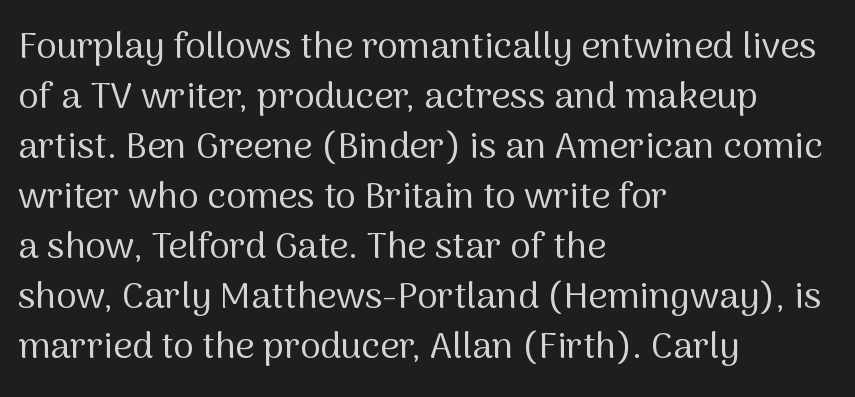
{"serif": "no", "italic": "no", "bold": "no", "weight": "regular", "width": "normal", "stroke_contrast": "medium", "x_height": "medium", "monospaced": "no", "underline": "no", "align": "left", "line_spacing": "normal", "line_spacing_ratio": 1.35, "letter_spacing": "normal", "letter_spacing_em": 0.0, "glyph_px": 37}
